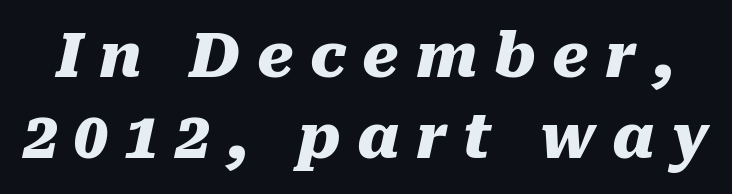
The image shows 61 px heavy type, italic (leaning right); set normal line spacing (1.33x), unusually wide letter spacing (+0.27 em), not underlined; medium stroke contrast and a medium x-height.
